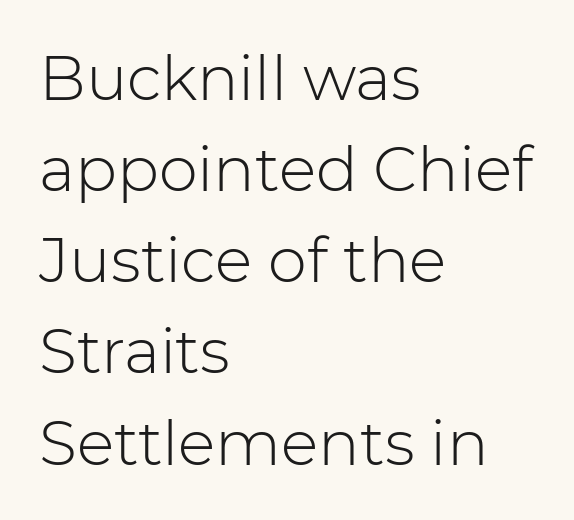
Nope, no serifs anywhere on these letters. Here the designer chose a conventional face with non-uniform glyph widths. Any mark beneath the type? The region is blank. Typeset ragged right — the left edge is the straight one.
